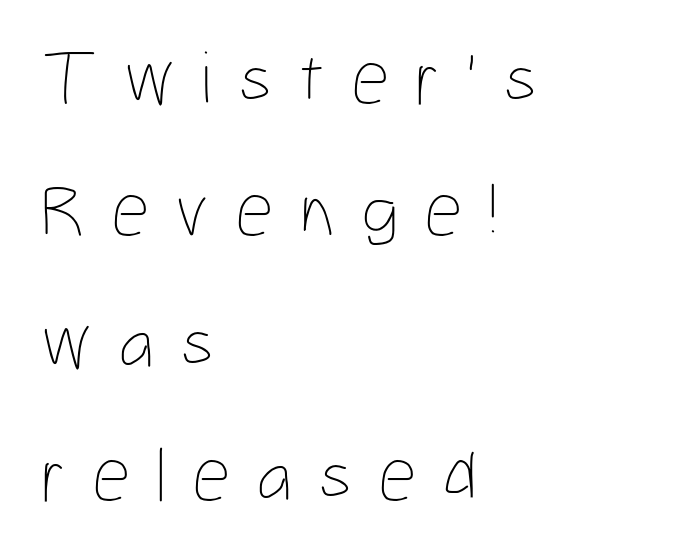
Q: Is the text bold? A: No.
Q: Is the text italic (slanted)? A: No, it is upright.
Q: Is the text underlined? A: No.
Q: How is the paragraph aligned? A: Left-aligned.
Q: Is the spacing between letters normal or unusually wide? A: Unusually wide.
Q: Width (condensed, normal, or wide)? A: Condensed.
Q: Stroke contrast? A: Low.
Q: x-height? A: Medium.
Q: Monospaced? A: No.
